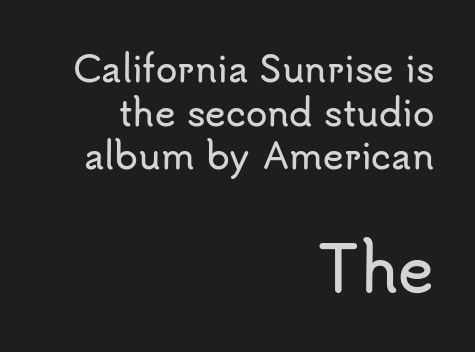
{"serif": "no", "italic": "no", "width": "normal", "stroke_contrast": "low", "x_height": "small", "monospaced": "no", "underline": "no", "align": "right", "line_spacing": "normal", "line_spacing_ratio": 1.25, "letter_spacing": "normal", "letter_spacing_em": 0.0, "larger_block": "second", "size_ratio": 1.74, "glyph_px": 61}
